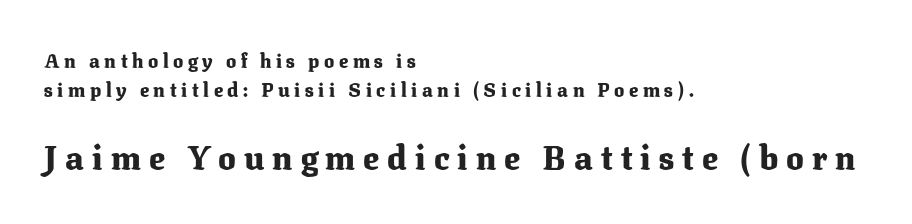
Q: Is the text bold? A: Yes.
Q: Is the text italic (slanted)? A: No, it is upright.
Q: Is the typeface a serif or a sans-serif typeface? A: Serif.
Q: Is the text underlined? A: No.
Q: How is the paragraph aligned? A: Left-aligned.
Q: Is the spacing between letters normal or unusually wide? A: Unusually wide.
Q: Is the spacing between lines tight, normal or loose? A: Normal.
Q: Which block of text is set in a larger size, the first (top) or the second (bottom)? A: The second (bottom) one.
Q: Width (condensed, normal, or wide)? A: Normal.
Q: Stroke contrast? A: Medium.
Q: x-height? A: Medium.
Q: Monospaced? A: No.
